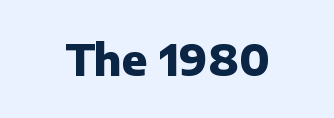
In terms of letterform style, serifs are entirely absent. Is this a fixed-width face? No — the glyphs have proportional, varying widths. Every letter is thick-stroked: bold, no question. The glyphs are unaccompanied by any horizontal stroke below them. The axis of the letterforms is exactly vertical. Students, note that the glyphs here touch the page at normal intervals.
